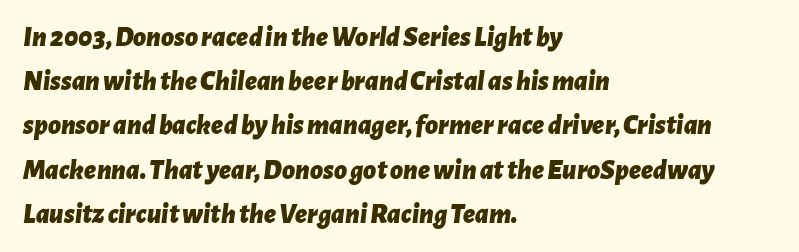
Q: Is the text bold? A: Yes.
Q: Is the text italic (slanted)? A: Yes, it leans right by about 7 degrees.
Q: Is the text underlined? A: No.
Q: How is the paragraph aligned? A: Left-aligned.
Q: Is the spacing between letters normal or unusually wide? A: Normal.
Q: Is the spacing between lines tight, normal or loose? A: Normal.
Q: Width (condensed, normal, or wide)? A: Normal.
Q: Stroke contrast? A: Low.
Q: x-height? A: Medium.
Q: Monospaced? A: No.
